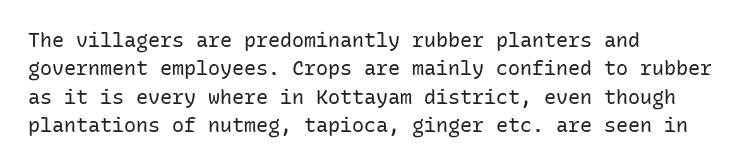
Q: Is the text bold? A: No.
Q: Is the text italic (slanted)? A: No, it is upright.
Q: Is the text underlined? A: No.
Q: How is the paragraph aligned? A: Left-aligned.
Q: Is the spacing between letters normal or unusually wide? A: Normal.
Q: Is the spacing between lines tight, normal or loose? A: Normal.
